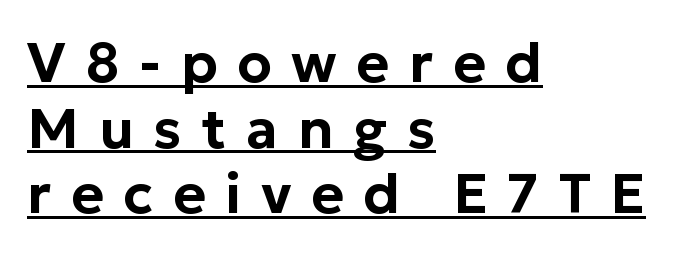
The image shows 56 px sans-serif type, upright; set left-aligned, line spacing 1.17x, unusually wide letter spacing (+0.35 em), underlined; low stroke contrast and a medium x-height.
